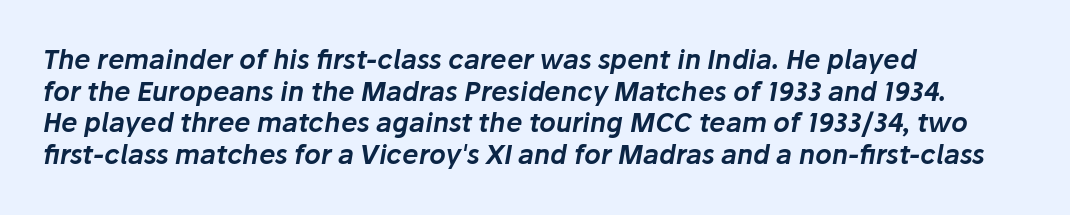
Every row of glyphs begins at an identical x-position on the left. The letters sit at their default tracking, neither squeezed nor spread. Glance below the letters and you will spot only blank space. These lines were composed using italics.
